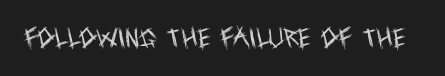
Q: Is the text bold? A: No.
Q: Is the text italic (slanted)? A: No, it is upright.
Q: Is the text underlined? A: No.
Q: Is the spacing between letters normal or unusually wide? A: Normal.
